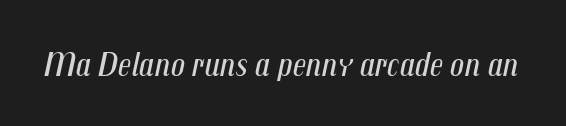
{"italic": "yes", "lean": "right", "slant_degrees": 12, "bold": "no", "weight": "regular", "width": "condensed", "stroke_contrast": "medium", "x_height": "medium", "monospaced": "no", "underline": "no", "letter_spacing": "normal", "letter_spacing_em": 0.0, "glyph_px": 35}
